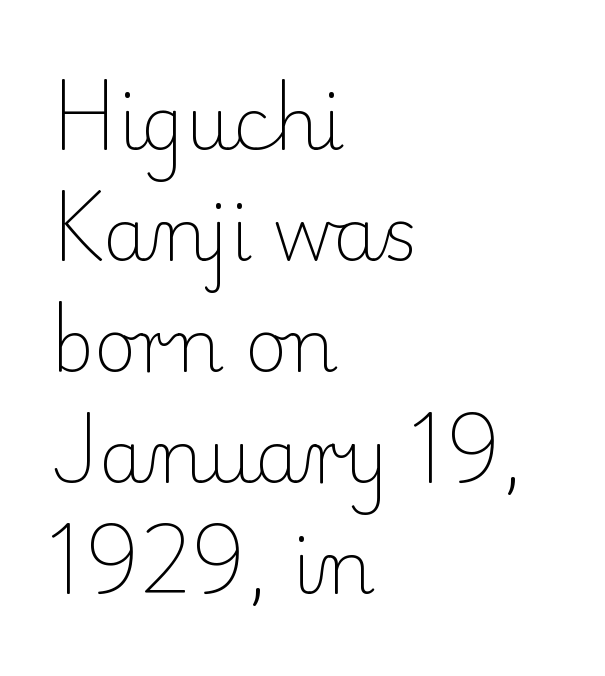
{"serif": "yes", "italic": "no", "bold": "no", "weight": "light", "width": "normal", "stroke_contrast": "low", "x_height": "small", "monospaced": "no", "underline": "no", "align": "left", "line_spacing": "normal", "line_spacing_ratio": 1.52, "letter_spacing": "normal", "letter_spacing_em": 0.0, "glyph_px": 73}
